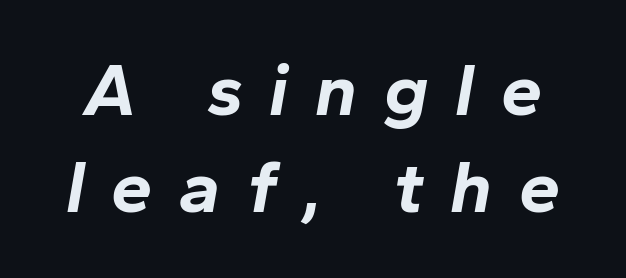
{"italic": "yes", "lean": "right", "slant_degrees": 10, "bold": "yes", "weight": "bold", "width": "normal", "stroke_contrast": "low", "x_height": "medium", "monospaced": "no", "underline": "no", "line_spacing": "normal", "line_spacing_ratio": 1.31, "letter_spacing": "wide", "letter_spacing_em": 0.36, "glyph_px": 74}
